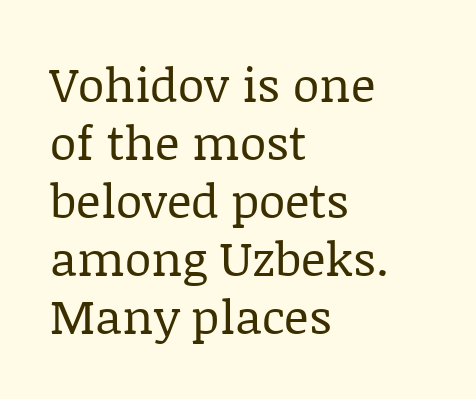
The image shows 48 px regular-weight serif type, upright; set left-aligned, line spacing 1.21x, normal letter spacing, not underlined; low stroke contrast and a large x-height.
